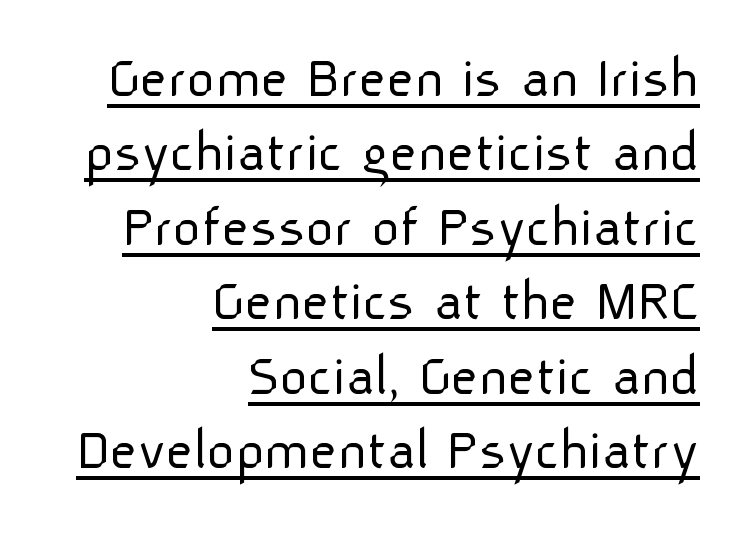
Weight: regular or lighter. The letters carry no serifs — their stems end cleanly without finishing strokes. Quick note: not italic, upright. Words appear dense and cohesive because spacing is normal. Caption: multi-line text, flush right, ragged left. This sample carries an underscore along the baseline area.
